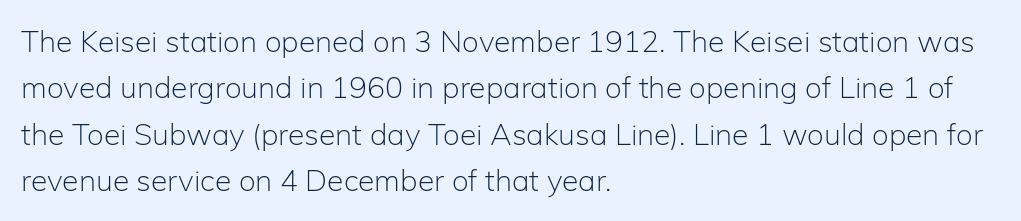
{"serif": "no", "italic": "no", "bold": "no", "weight": "light", "width": "normal", "stroke_contrast": "low", "x_height": "medium", "monospaced": "no", "underline": "no", "align": "left", "line_spacing": "normal", "line_spacing_ratio": 1.55, "letter_spacing": "normal", "letter_spacing_em": 0.0, "glyph_px": 30}
